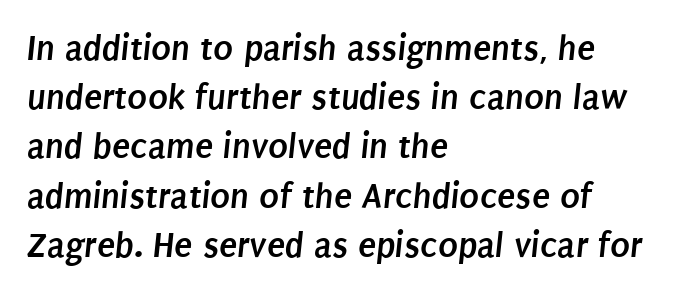
Q: Is the text bold? A: Yes.
Q: Is the typeface a serif or a sans-serif typeface? A: Sans-serif.
Q: Is the text underlined? A: No.
Q: How is the paragraph aligned? A: Left-aligned.
Q: Is the spacing between letters normal or unusually wide? A: Normal.
Q: Is the spacing between lines tight, normal or loose? A: Normal.
Q: Width (condensed, normal, or wide)? A: Condensed.
Q: Stroke contrast? A: Low.
Q: x-height? A: Large.
Q: Monospaced? A: No.
